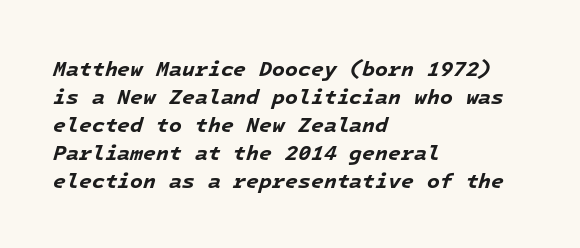
{"italic": "yes", "lean": "right", "slant_degrees": 16, "bold": "yes", "underline": "no", "align": "left", "line_spacing": "normal", "line_spacing_ratio": 1.33, "letter_spacing": "normal", "letter_spacing_em": 0.0, "glyph_px": 21}
